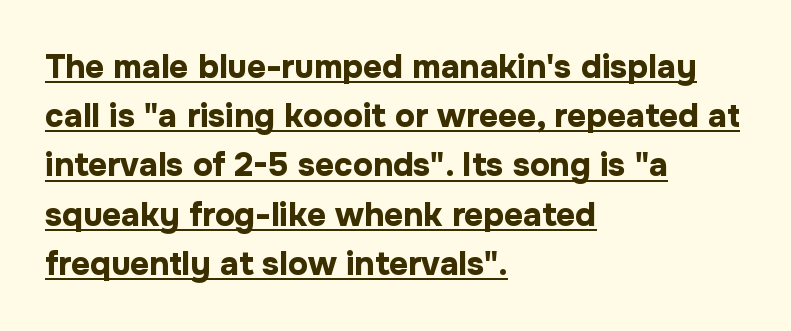
Regular leading. This rendering leaves character spacing at its baseline value. Strokes here are thick enough to call this a true bold. Character widths vary here, with narrow letters taking less room than wide ones.
